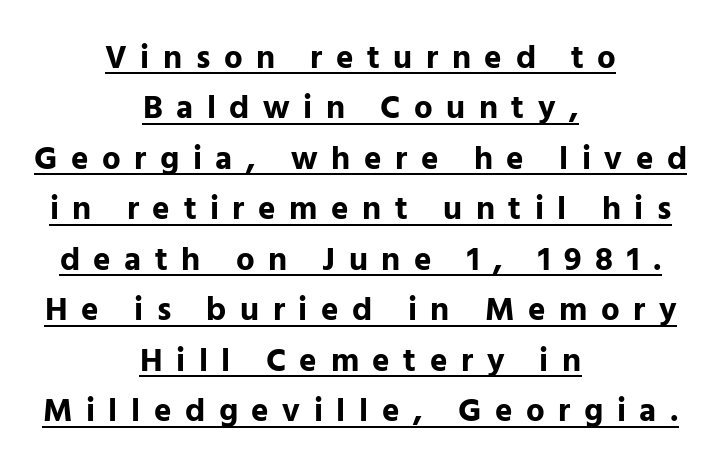
This rendering uses center alignment, leaving both contours irregular but symmetric. Look at the tracking — it's clearly loosened, letters drifting apart. Does a line run under the words? Yes, clearly. Spacing verdict: proportional, widths tailored to each character. Students, this is bold: see how much ink each stroke carries. Regarding leading, the lines here are spaced in the standard way.
